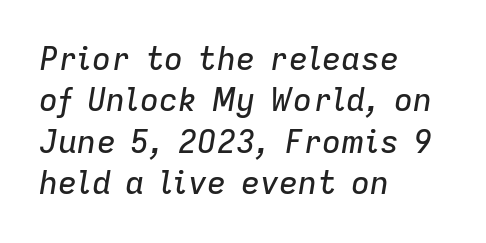
Every row of glyphs begins at an identical x-position on the left. These lines sit exactly where default settings would place them. The lettering tilts uniformly, giving the passage an italic look. This sample has the flowing, uneven cadence of proportional lettering. Honestly, the letter spacing is just normal — you wouldn't notice it.
